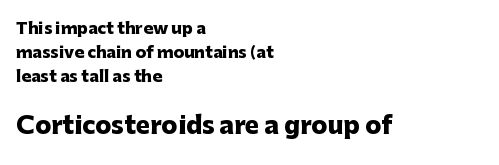
The image shows 24 px bold type, upright; set left-aligned, normal line spacing (1.5x), normal letter spacing, not underlined; the second (bottom) block is 1.5x larger.
